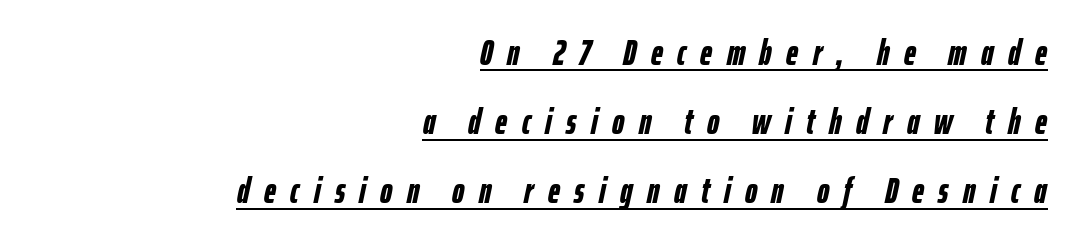
Q: Is the text bold? A: Yes.
Q: Is the text italic (slanted)? A: Yes, it leans right by about 12 degrees.
Q: Is the text underlined? A: Yes.
Q: How is the paragraph aligned? A: Right-aligned.
Q: Is the spacing between letters normal or unusually wide? A: Unusually wide.
Q: Width (condensed, normal, or wide)? A: Condensed.
Q: Stroke contrast? A: Low.
Q: x-height? A: Medium.
Q: Monospaced? A: No.
